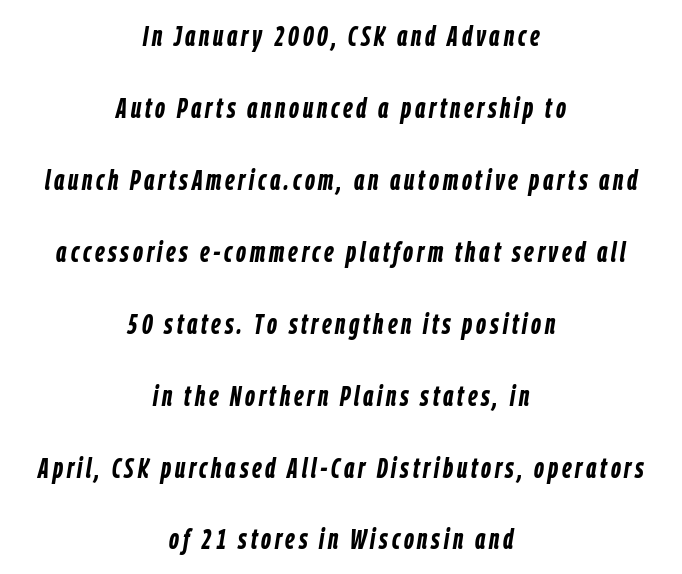
{"italic": "yes", "lean": "right", "slant_degrees": 9, "bold": "yes", "weight": "semibold", "width": "condensed", "stroke_contrast": "low", "x_height": "medium", "monospaced": "no", "underline": "no", "align": "center", "line_spacing": "loose", "line_spacing_ratio": 2.48, "glyph_px": 29}
